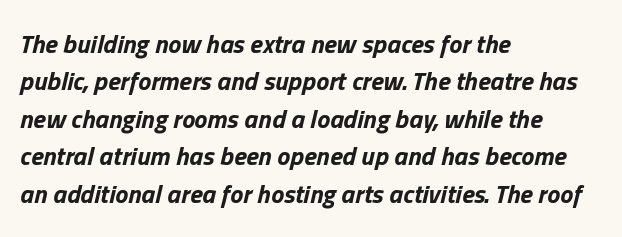
{"italic": "yes", "lean": "right", "slant_degrees": 13, "bold": "yes", "underline": "no", "align": "left", "line_spacing": "normal", "line_spacing_ratio": 1.44, "letter_spacing": "normal", "letter_spacing_em": 0.0, "glyph_px": 26}
